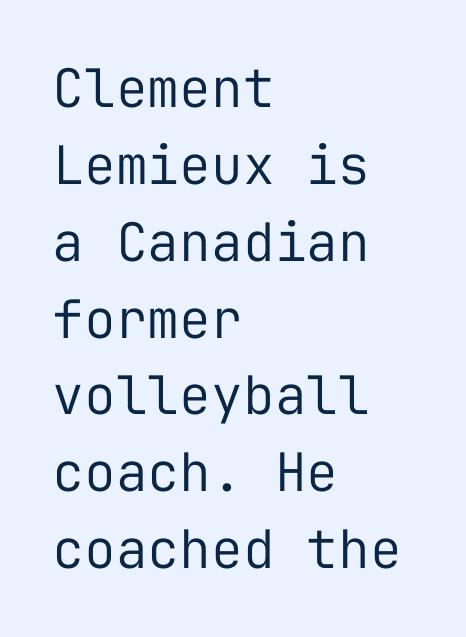
The image shows 53 px regular-weight sans-serif type, upright, monospaced; set left-aligned, normal line spacing (1.45x), normal letter spacing, not underlined; low stroke contrast and a medium x-height.
